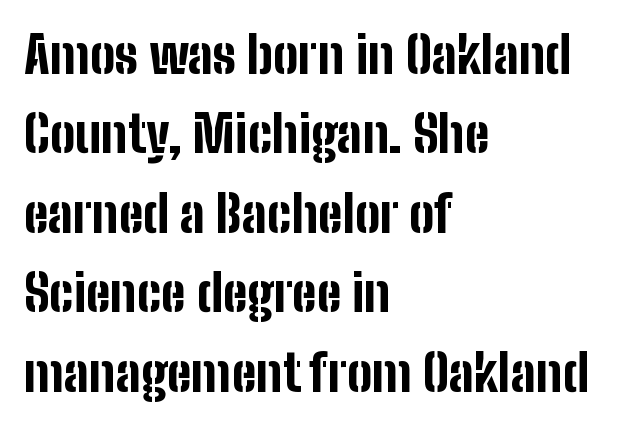
Weight: bold. Rendered with straight, roman letterforms. Descenders hang freely into open space. Inter-character spacing is left at the font's built-in metrics. In CSS terms this would be text-align: left. Evenly set lines give the paragraph a standard silhouette.
